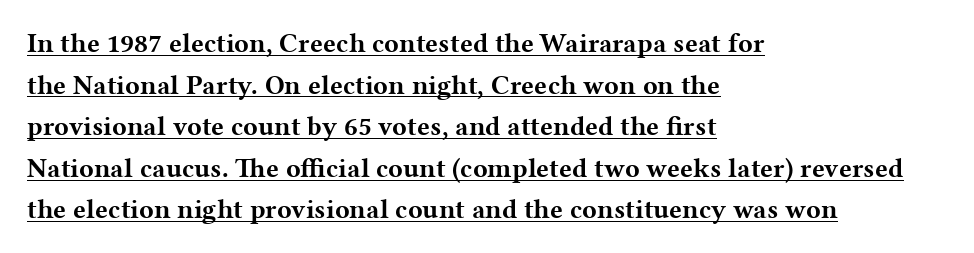
Q: Is the text bold? A: Yes.
Q: Is the text italic (slanted)? A: No, it is upright.
Q: Is the text underlined? A: Yes.
Q: How is the paragraph aligned? A: Left-aligned.
Q: Is the spacing between letters normal or unusually wide? A: Normal.
Q: Is the spacing between lines tight, normal or loose? A: Normal.
